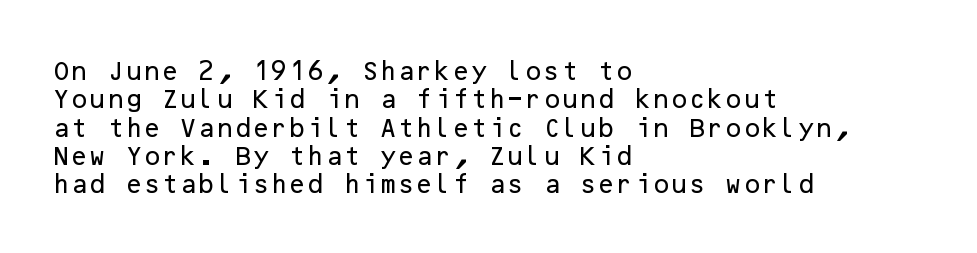
The image shows 21 px text type, upright; set left-aligned, normal line spacing (1.35x), normal letter spacing, not underlined.
